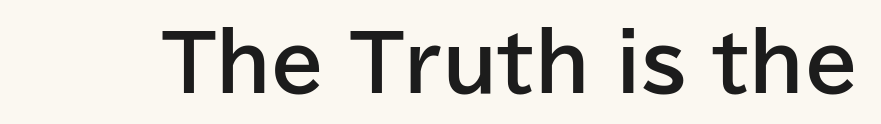
The tracking reads as untouched default to a designer's eye. The typeface chosen for these lines omits serifs. Looks like regular typesetting: each glyph gets only the width it needs. Set as a true bold cut, around the 700 mark.
